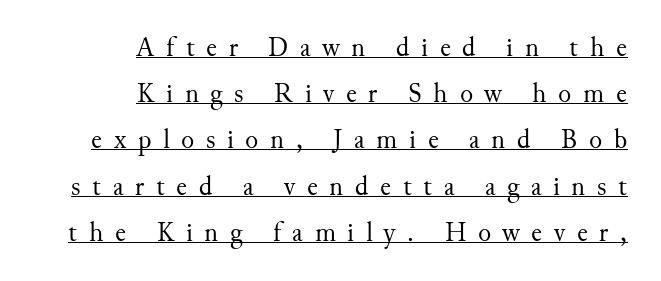
Where is the straight margin? On the right. Students, note that the glyphs here are deliberately spaced far apart. Compared with undecorated copy, this sample adds a rule below the words. The letters look calm and open, with moderate or lighter stems. It's the straight-up-and-down kind of type.
